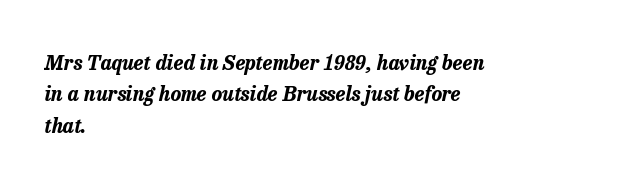
The image shows 20 px bold type, italic (leaning right); set left-aligned, normal line spacing (1.57x), normal letter spacing, not underlined.
